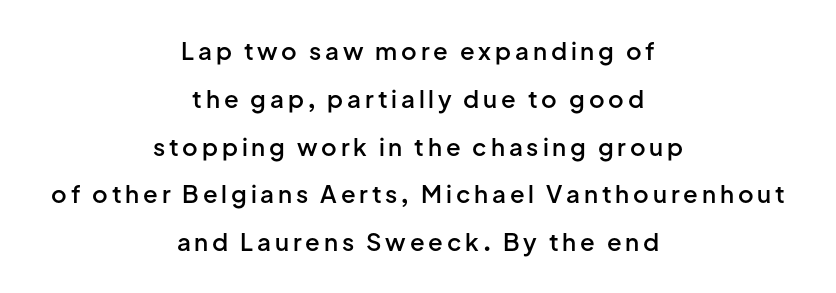
{"italic": "no", "bold": "semi", "underline": "no", "align": "center", "line_spacing": "loose", "line_spacing_ratio": 1.99, "glyph_px": 24}
